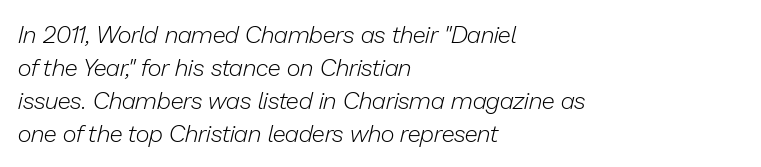
Q: Is the text bold? A: No.
Q: Is the text italic (slanted)? A: Yes, it leans right by about 13 degrees.
Q: Is the text underlined? A: No.
Q: How is the paragraph aligned? A: Left-aligned.
Q: Is the spacing between letters normal or unusually wide? A: Normal.
Q: Is the spacing between lines tight, normal or loose? A: Normal.
